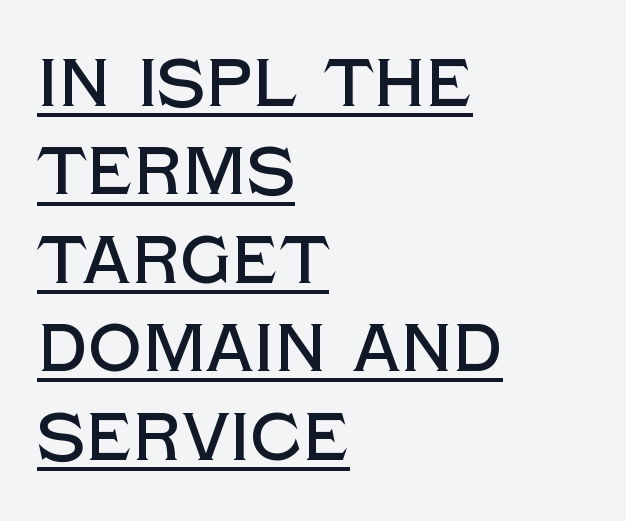
The image shows 67 px sans-serif type, upright; set left-aligned, normal line spacing (1.32x), normal letter spacing, underlined; a large x-height.
